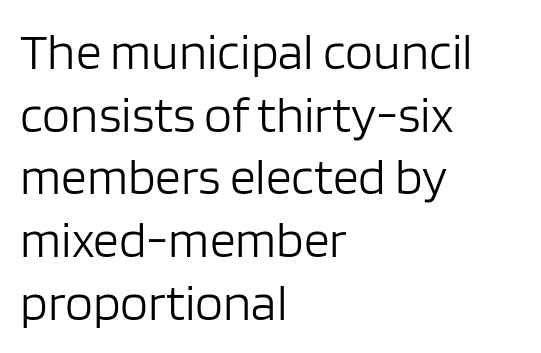
The image shows 51 px light sans-serif type, upright; set left-aligned, line spacing 1.23x, normal letter spacing, not underlined; low stroke contrast and a large x-height.
